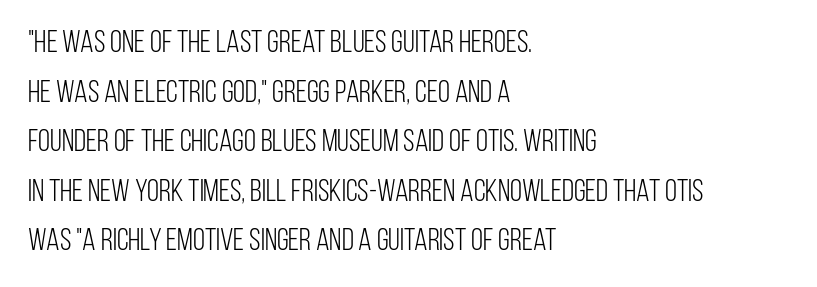
Q: Is the text bold? A: No.
Q: Is the text italic (slanted)? A: No, it is upright.
Q: Is the typeface a serif or a sans-serif typeface? A: Sans-serif.
Q: Is the text underlined? A: No.
Q: How is the paragraph aligned? A: Left-aligned.
Q: Is the spacing between letters normal or unusually wide? A: Normal.
Q: Is the spacing between lines tight, normal or loose? A: Normal.
Q: Width (condensed, normal, or wide)? A: Condensed.
Q: Stroke contrast? A: Low.
Q: x-height? A: Large.
Q: Monospaced? A: No.
